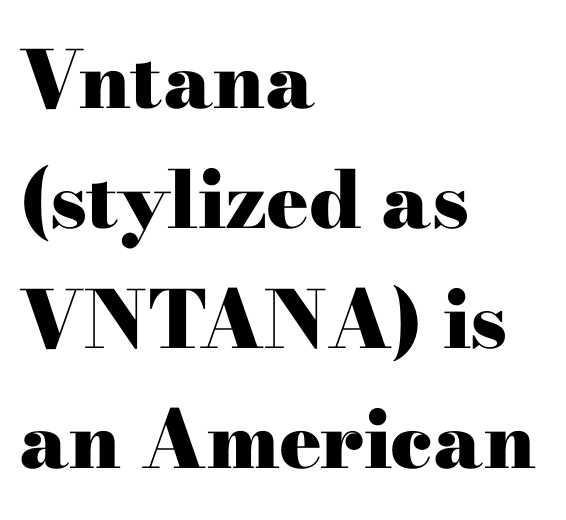
Note the varied advance widths — an 'i' is clearly narrower than an 'm'. Compared with typical body copy, the letter spacing here is the same. The glyphs have the mass of a bold cut. Beneath every word, the page is bare. The letters carry serifs — small finishing strokes at the ends of their stems.
